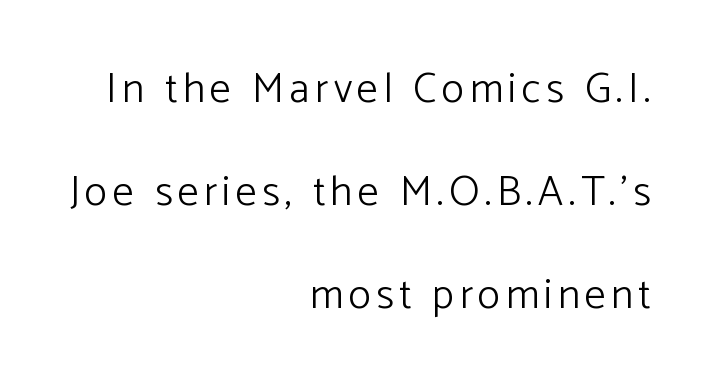
{"serif": "no", "italic": "no", "bold": "no", "weight": "light", "width": "normal", "stroke_contrast": "low", "x_height": "medium", "monospaced": "no", "underline": "no", "align": "right", "line_spacing": "loose", "line_spacing_ratio": 2.45, "glyph_px": 42}
